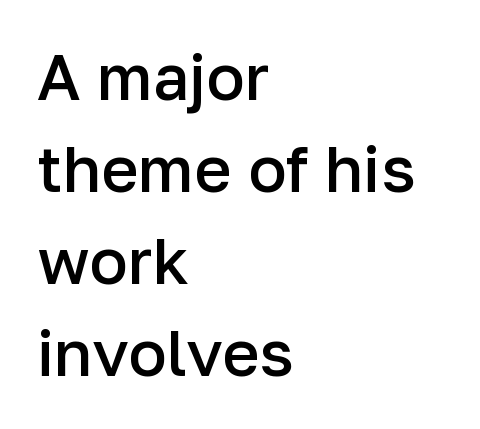
{"serif": "no", "italic": "no", "bold": "semi", "weight": "semibold", "width": "normal", "stroke_contrast": "low", "x_height": "medium", "monospaced": "no", "underline": "no", "align": "left", "line_spacing": "normal", "line_spacing_ratio": 1.44, "letter_spacing": "normal", "letter_spacing_em": 0.0, "glyph_px": 64}
